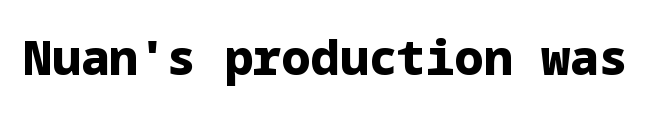
Q: Is the text bold? A: Yes.
Q: Is the text italic (slanted)? A: No, it is upright.
Q: Is the typeface a serif or a sans-serif typeface? A: Sans-serif.
Q: Is the text underlined? A: No.
Q: Is the spacing between letters normal or unusually wide? A: Normal.
Q: Width (condensed, normal, or wide)? A: Normal.
Q: Stroke contrast? A: Low.
Q: x-height? A: Medium.
